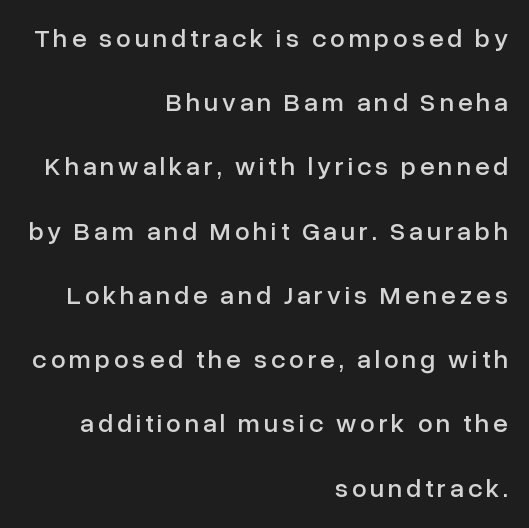
The image shows 26 px text type, upright; set right-aligned, loose line spacing (2.47x), not underlined.
